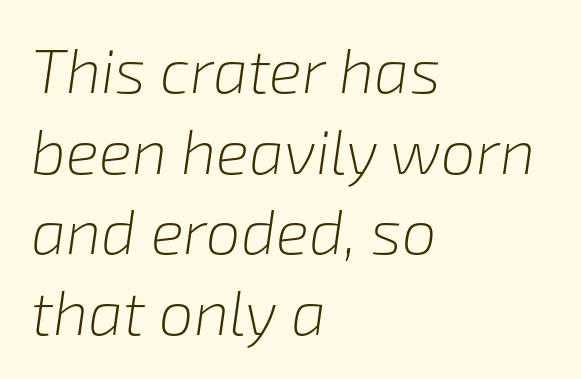
The passage shown is not bold in any degree. The rendering applies a slant to the glyphs. Descender tails drop into unmarked territory. Which margin do the lines hug? The left one — the right edge is uneven.
